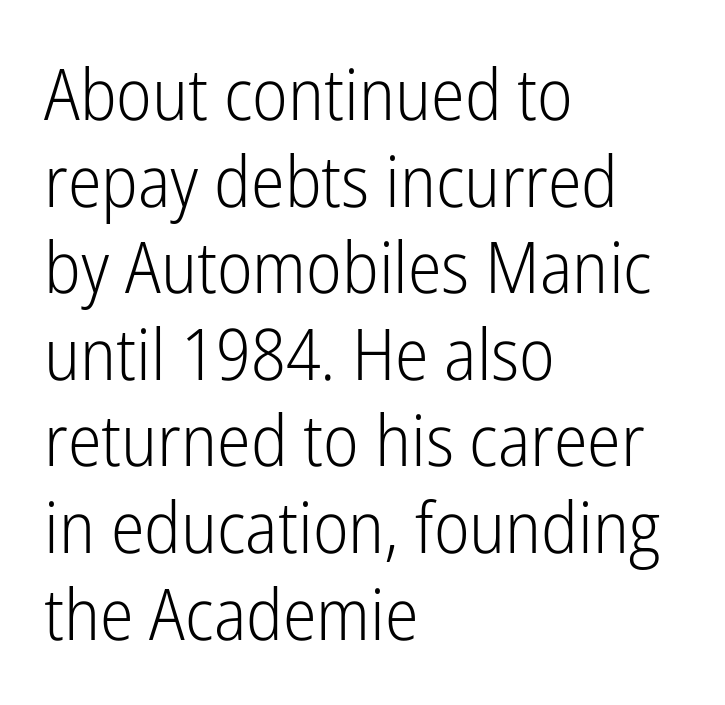
The image shows 71 px light, condensed sans-serif type, upright; set left-aligned, line spacing 1.22x, normal letter spacing, not underlined; low stroke contrast and a medium x-height.
